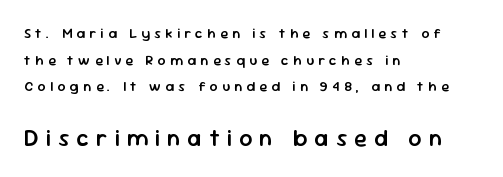
Q: Is the text bold? A: Semi-bold.
Q: Is the text italic (slanted)? A: No, it is upright.
Q: Is the text underlined? A: No.
Q: How is the paragraph aligned? A: Left-aligned.
Q: Is the spacing between letters normal or unusually wide? A: Unusually wide.
Q: Is the spacing between lines tight, normal or loose? A: Loose.
Q: Which block of text is set in a larger size, the first (top) or the second (bottom)? A: The second (bottom) one.
